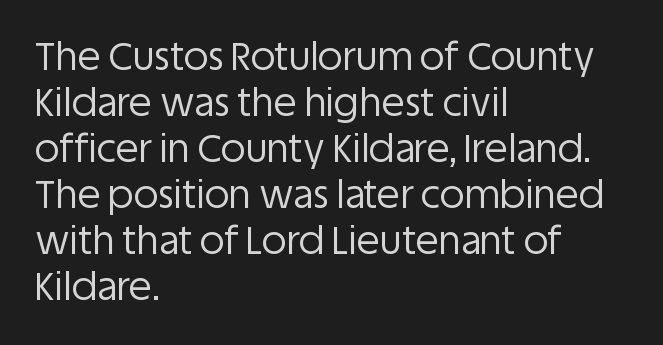
A sans-serif font was chosen for this passage. Look at the tracking — it's just the regular setting, nothing added. A typesetter would call this proportional, since set widths differ per character. Visually the block forms a straight wall on the left and a jagged coastline on the right.
